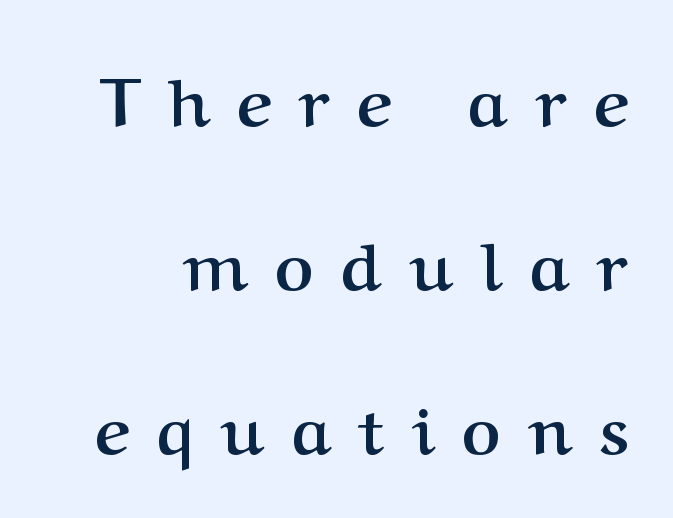
The image shows 67 px semibold serif type, upright; set loose line spacing (2.45x), unusually wide letter spacing (+0.41 em), not underlined; medium stroke contrast and a medium x-height.
